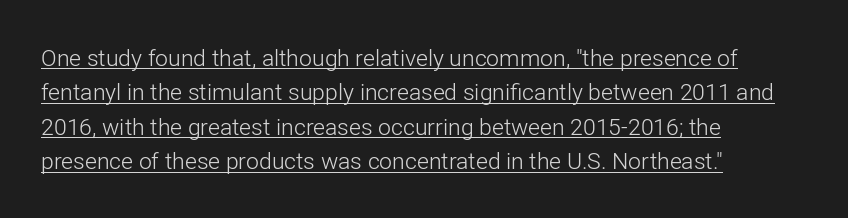
The image shows 23 px text type, upright; set left-aligned, normal line spacing (1.5x), normal letter spacing, underlined.
